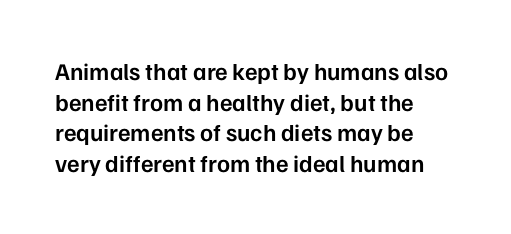
The image shows 24 px text type, upright; set left-aligned, normal line spacing (1.28x), normal letter spacing, not underlined.
